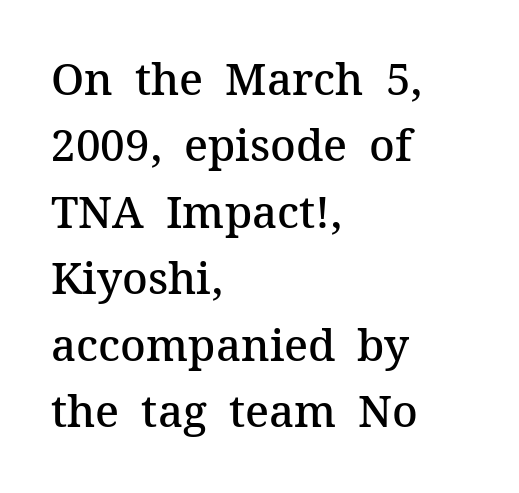
The glyphs are unaccompanied by any horizontal stroke below them. The lettering holds an erect, upright posture throughout. Words appear dense and cohesive because spacing is normal. The rag falls on the right side of this text block. Notice how descenders clear the ascenders below comfortably — that's standard leading. Small tapered or slab feet sit at the stroke ends, so this counts as serif.
